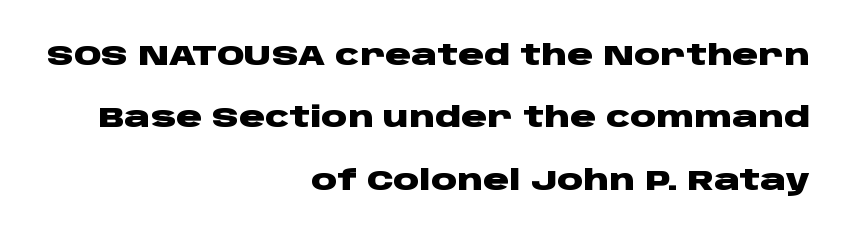
Q: Is the text bold? A: Yes.
Q: Is the text italic (slanted)? A: No, it is upright.
Q: Is the typeface a serif or a sans-serif typeface? A: Sans-serif.
Q: Is the text underlined? A: No.
Q: How is the paragraph aligned? A: Right-aligned.
Q: Is the spacing between letters normal or unusually wide? A: Normal.
Q: Is the spacing between lines tight, normal or loose? A: Loose.
Q: Width (condensed, normal, or wide)? A: Wide.
Q: Stroke contrast? A: Low.
Q: x-height? A: Large.
Q: Monospaced? A: No.
